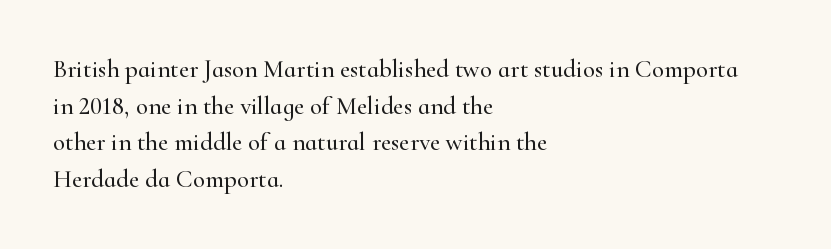
{"italic": "no", "underline": "no", "align": "left", "line_spacing": "normal", "line_spacing_ratio": 1.47, "letter_spacing": "normal", "letter_spacing_em": 0.0, "glyph_px": 25}
